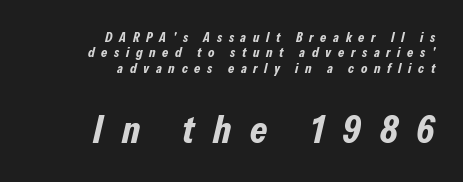
The image shows 39 px bold, condensed type, italic (leaning right); set right-aligned, tight line spacing (1.1x), unusually wide letter spacing (+0.48 em), not underlined; the second (bottom) block is 2.79x larger; low stroke contrast and a medium x-height.
